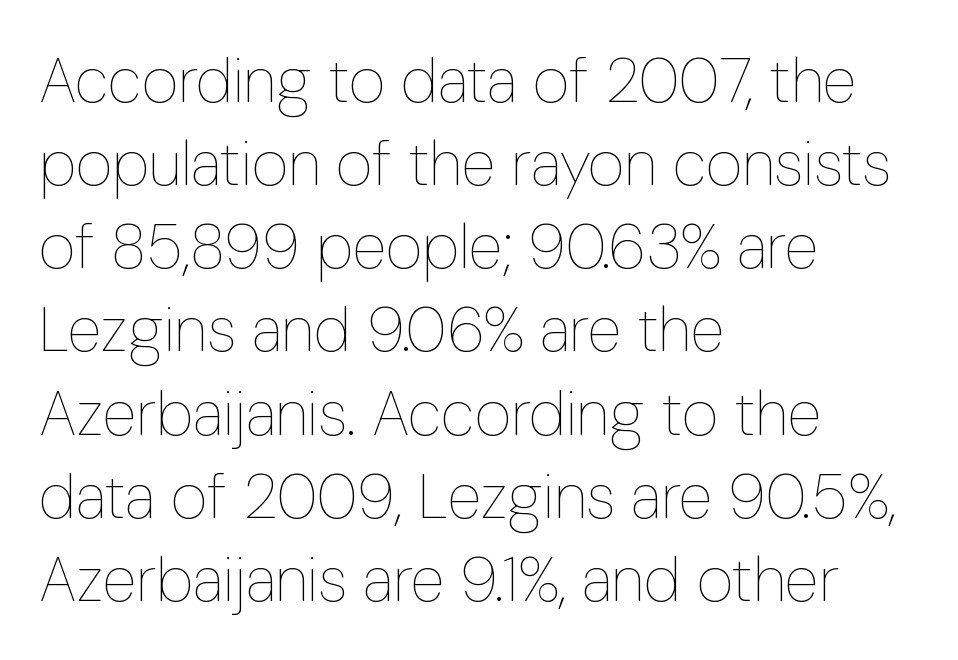
The image shows 63 px thin, condensed type, upright; set left-aligned, normal line spacing (1.32x), normal letter spacing, not underlined; low stroke contrast and a medium x-height.
